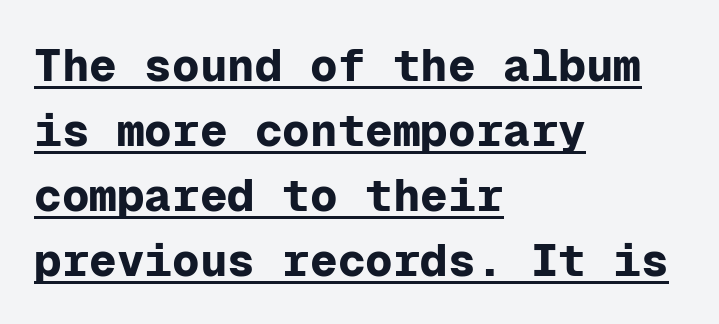
The image shows 46 px bold sans-serif type, upright, monospaced; set left-aligned, normal line spacing (1.41x), normal letter spacing, underlined; low stroke contrast and a medium x-height.
